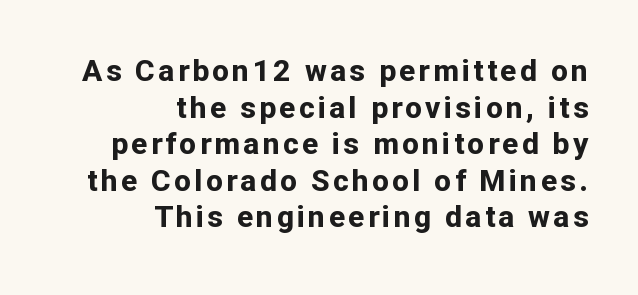
The passage shown is not underscored anywhere. Each letter keeps its own natural width here, so spacing adapts to shape. The setting favours the right margin, as signatures and pull-quotes sometimes do. This is the regular roman posture of the typeface. Typographic density is high because the face is bold.
